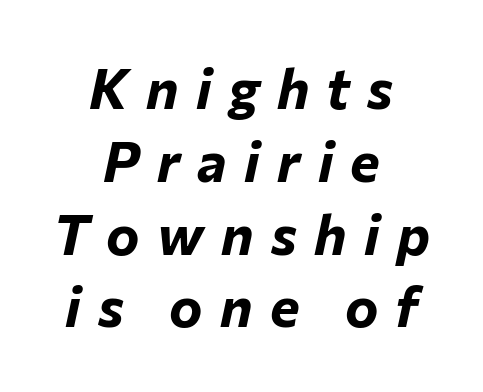
The image shows 56 px bold type, italic (leaning right); set centered, normal line spacing (1.3x), unusually wide letter spacing (+0.31 em), not underlined; low stroke contrast and a medium x-height.
